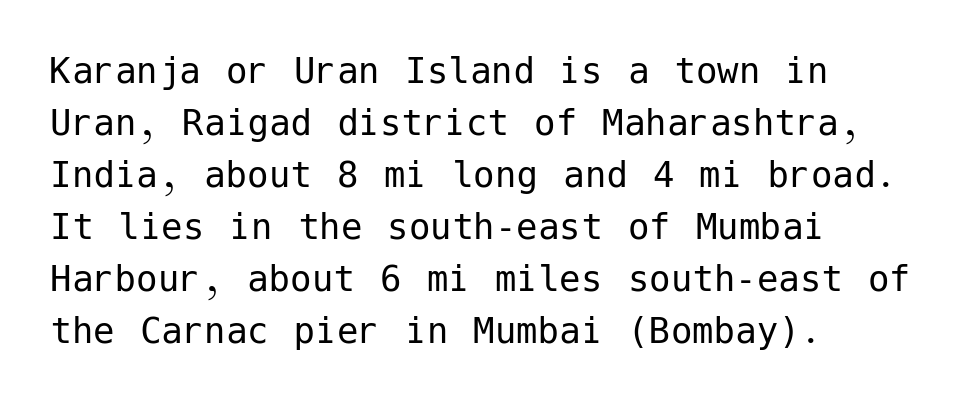
Q: Is the text bold? A: No.
Q: Is the text italic (slanted)? A: No, it is upright.
Q: Is the typeface a serif or a sans-serif typeface? A: Sans-serif.
Q: Is the text underlined? A: No.
Q: How is the paragraph aligned? A: Left-aligned.
Q: Is the spacing between letters normal or unusually wide? A: Normal.
Q: Width (condensed, normal, or wide)? A: Normal.
Q: Stroke contrast? A: Low.
Q: x-height? A: Medium.
